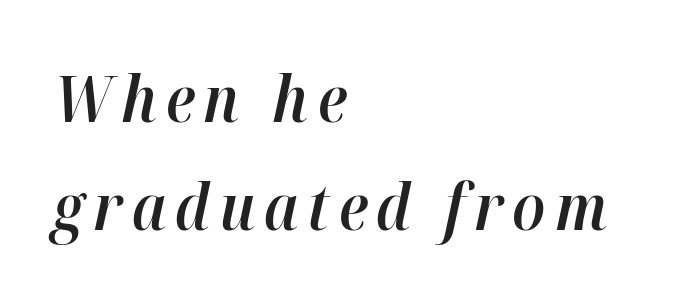
{"italic": "yes", "lean": "right", "slant_degrees": 12, "bold": "semi", "weight": "semibold", "width": "normal", "stroke_contrast": "high", "x_height": "medium", "monospaced": "no", "underline": "no", "align": "left", "line_spacing": "normal", "line_spacing_ratio": 1.69, "glyph_px": 64}
